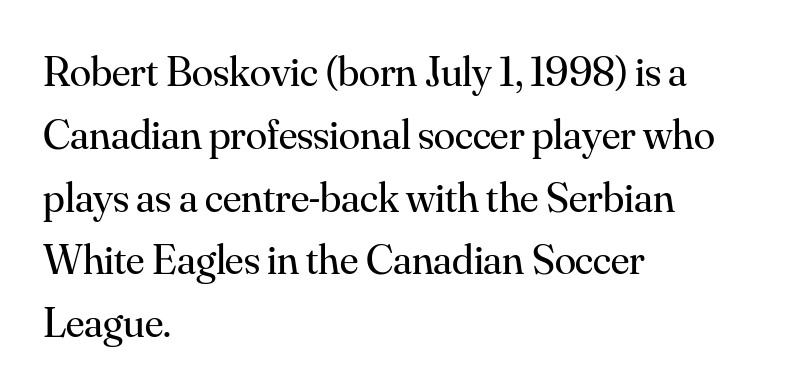
Q: Is the text bold? A: No.
Q: Is the text italic (slanted)? A: No, it is upright.
Q: Is the typeface a serif or a sans-serif typeface? A: Serif.
Q: Is the text underlined? A: No.
Q: How is the paragraph aligned? A: Left-aligned.
Q: Is the spacing between letters normal or unusually wide? A: Normal.
Q: Is the spacing between lines tight, normal or loose? A: Normal.
Q: Width (condensed, normal, or wide)? A: Normal.
Q: Stroke contrast? A: Medium.
Q: x-height? A: Small.
Q: Monospaced? A: No.
